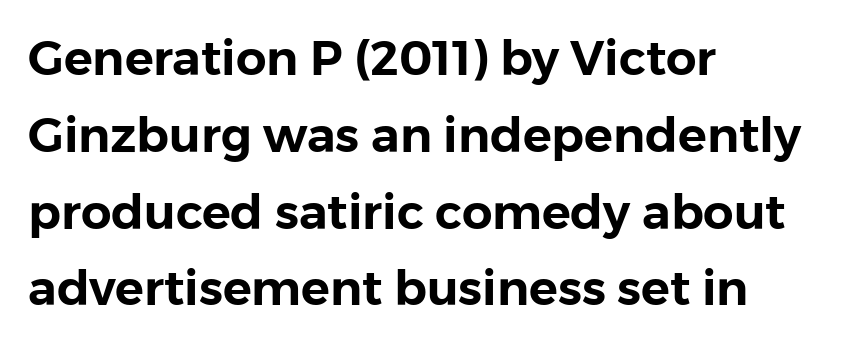
The typography opts for an upright posture over an oblique one. Tracking value appears to be zero — textbook default spacing. Whoever set this chose a conventional vertical rhythm. Each line starts at the same left margin while the right side varies. Clear beneath every line of the passage. These lines are composed in type without serifs.
